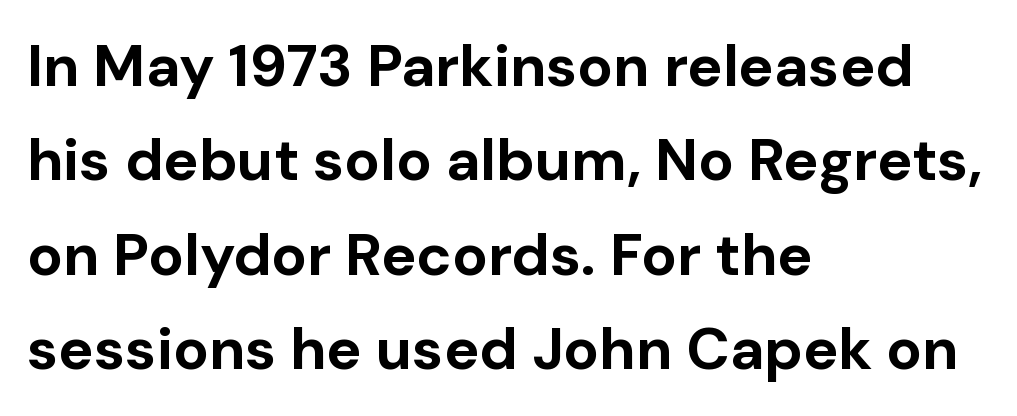
The glyphs have the mass of a bold cut. The letters stand straight up with perfectly vertical stems. Note: no serifs on the glyphs. Line spacing here is normal. The lines in this sample share a left origin and differ only in where they stop.
